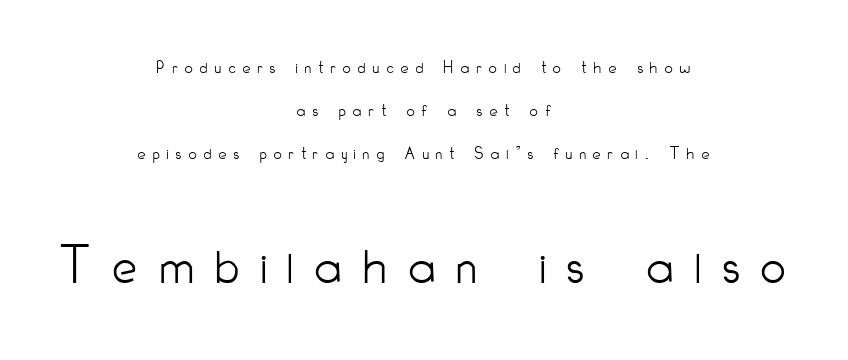
The image shows 55 px light, condensed sans-serif type, upright; set centered, loose line spacing (2.38x), unusually wide letter spacing (+0.39 em), not underlined; the second (bottom) block is 3.06x larger; low stroke contrast and a small x-height.
